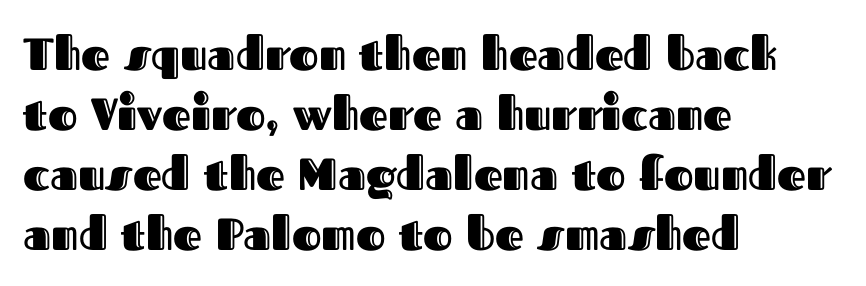
Q: Is the text italic (slanted)? A: No, it is upright.
Q: Is the text underlined? A: No.
Q: How is the paragraph aligned? A: Left-aligned.
Q: Is the spacing between letters normal or unusually wide? A: Normal.
Q: Is the spacing between lines tight, normal or loose? A: Normal.
Q: Width (condensed, normal, or wide)? A: Normal.
Q: x-height? A: Medium.
Q: Monospaced? A: No.
